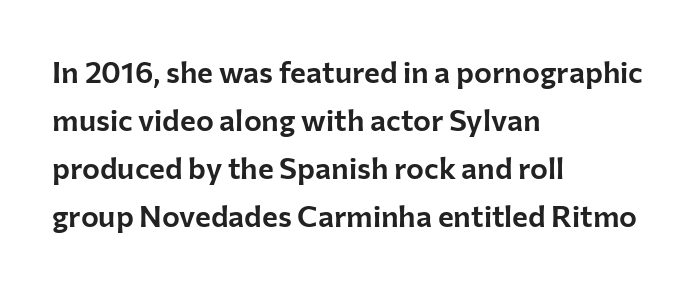
Q: Is the text italic (slanted)? A: No, it is upright.
Q: Is the typeface a serif or a sans-serif typeface? A: Sans-serif.
Q: Is the text underlined? A: No.
Q: How is the paragraph aligned? A: Left-aligned.
Q: Is the spacing between letters normal or unusually wide? A: Normal.
Q: Is the spacing between lines tight, normal or loose? A: Normal.
Q: Width (condensed, normal, or wide)? A: Normal.
Q: Stroke contrast? A: Low.
Q: x-height? A: Medium.
Q: Monospaced? A: No.
